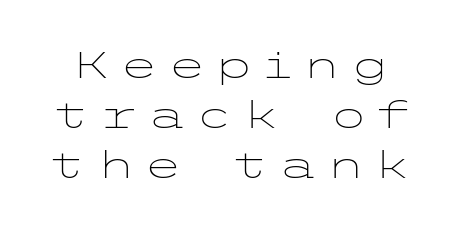
Q: Is the text bold? A: No.
Q: Is the text italic (slanted)? A: No, it is upright.
Q: Is the typeface a serif or a sans-serif typeface? A: Sans-serif.
Q: Is the text underlined? A: No.
Q: Is the spacing between letters normal or unusually wide? A: Unusually wide.
Q: Is the spacing between lines tight, normal or loose? A: Normal.
Q: Width (condensed, normal, or wide)? A: Wide.
Q: Stroke contrast? A: Low.
Q: x-height? A: Medium.
